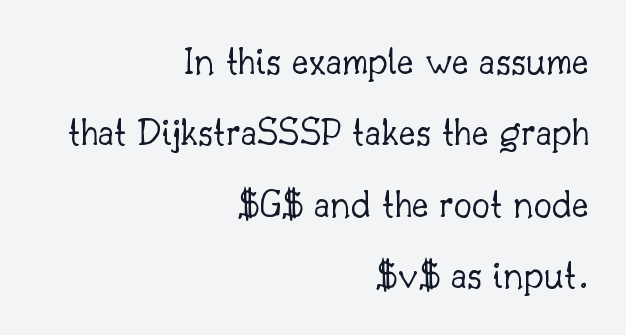
The image shows 41 px light type, upright; set right-aligned, line spacing 1.74x, normal letter spacing, not underlined; low stroke contrast and a small x-height.
